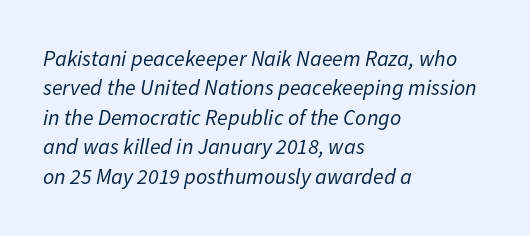
{"italic": "yes", "lean": "right", "slant_degrees": 11, "bold": "no", "underline": "no", "align": "left", "line_spacing": "normal", "line_spacing_ratio": 1.34, "letter_spacing": "normal", "letter_spacing_em": 0.0, "glyph_px": 22}
